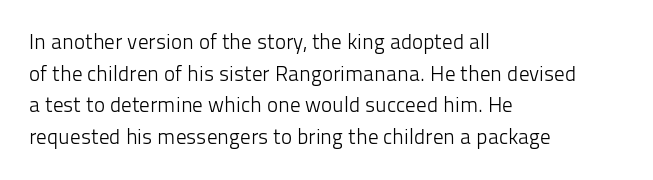
Q: Is the text bold? A: No.
Q: Is the text italic (slanted)? A: No, it is upright.
Q: Is the text underlined? A: No.
Q: How is the paragraph aligned? A: Left-aligned.
Q: Is the spacing between letters normal or unusually wide? A: Normal.
Q: Is the spacing between lines tight, normal or loose? A: Normal.
